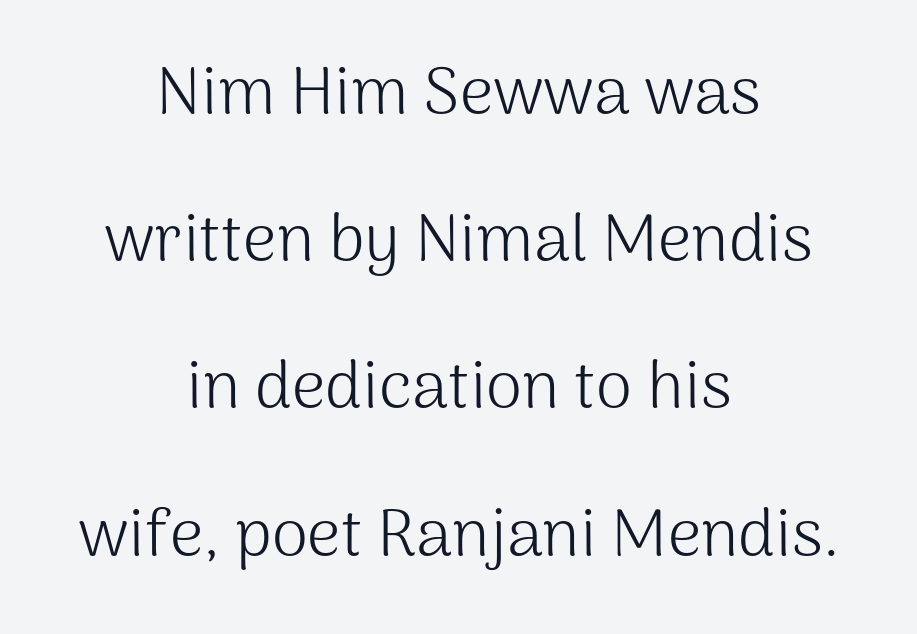
Q: Is the text bold? A: No.
Q: Is the text italic (slanted)? A: No, it is upright.
Q: Is the typeface a serif or a sans-serif typeface? A: Sans-serif.
Q: Is the text underlined? A: No.
Q: How is the paragraph aligned? A: Centered.
Q: Is the spacing between letters normal or unusually wide? A: Normal.
Q: Is the spacing between lines tight, normal or loose? A: Loose.
Q: Width (condensed, normal, or wide)? A: Normal.
Q: Stroke contrast? A: Medium.
Q: x-height? A: Medium.
Q: Monospaced? A: No.
